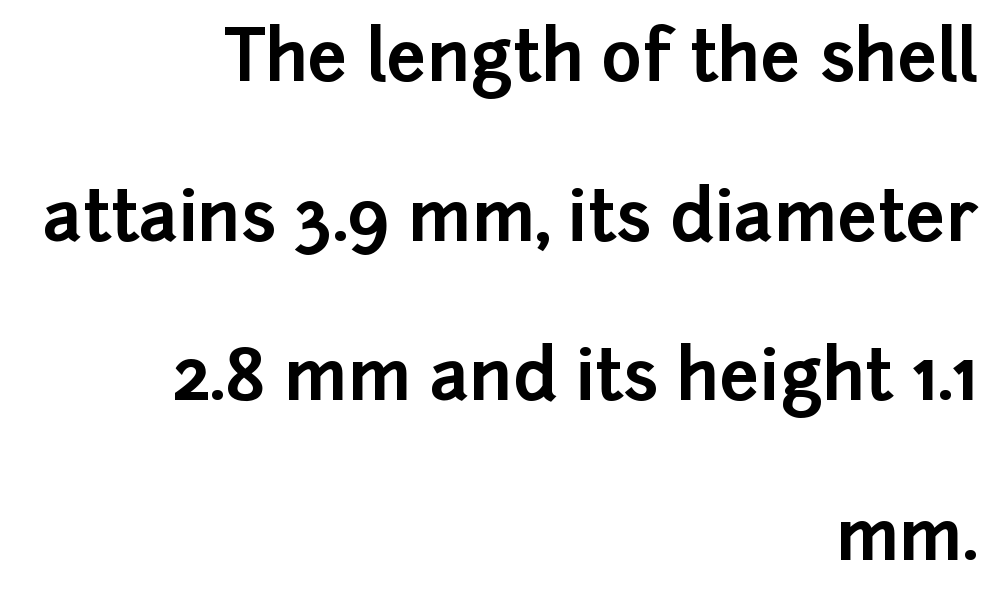
These lines are composed in type without serifs. Is the block centered? No — it sits flush against the right margin. Quick note: interline space is abundant. Note the varied advance widths — an 'i' is clearly narrower than an 'm'.
